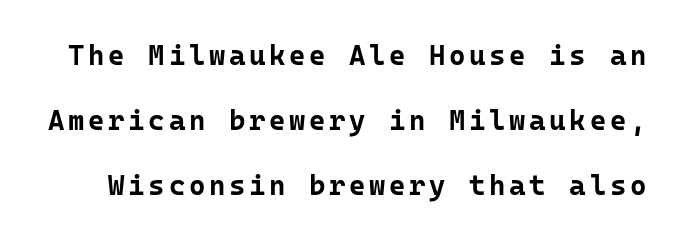
{"serif": "no", "italic": "no", "bold": "yes", "weight": "bold", "width": "normal", "stroke_contrast": "low", "x_height": "medium", "monospaced": "yes", "underline": "no", "line_spacing": "loose", "line_spacing_ratio": 2.32, "glyph_px": 28}
